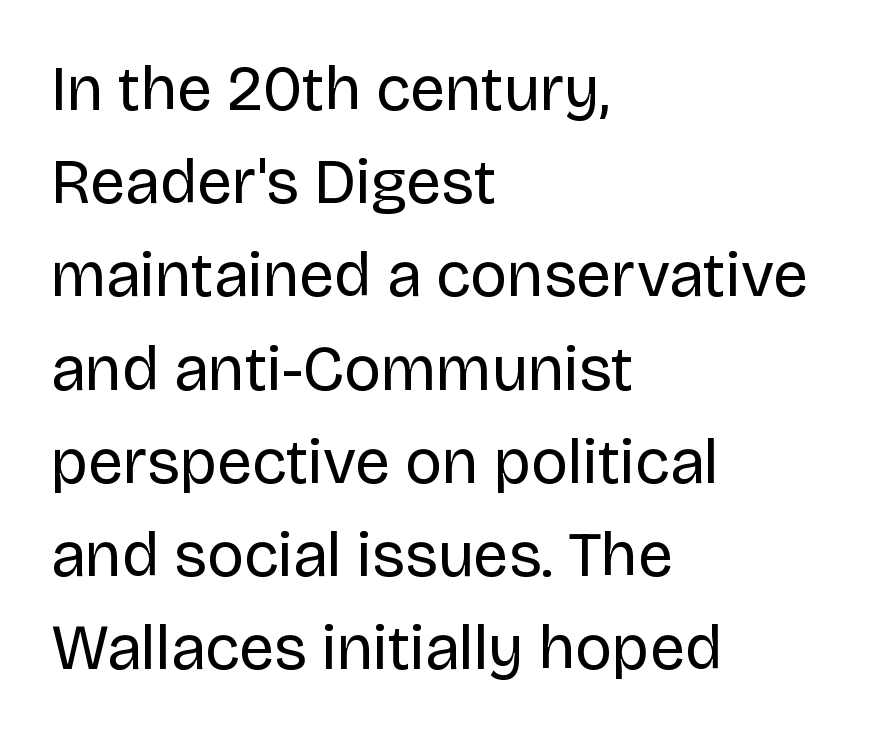
Q: Is the text bold? A: No.
Q: Is the text italic (slanted)? A: No, it is upright.
Q: Is the typeface a serif or a sans-serif typeface? A: Sans-serif.
Q: Is the text underlined? A: No.
Q: How is the paragraph aligned? A: Left-aligned.
Q: Is the spacing between letters normal or unusually wide? A: Normal.
Q: Is the spacing between lines tight, normal or loose? A: Normal.
Q: Width (condensed, normal, or wide)? A: Normal.
Q: Stroke contrast? A: Low.
Q: x-height? A: Large.
Q: Monospaced? A: No.
